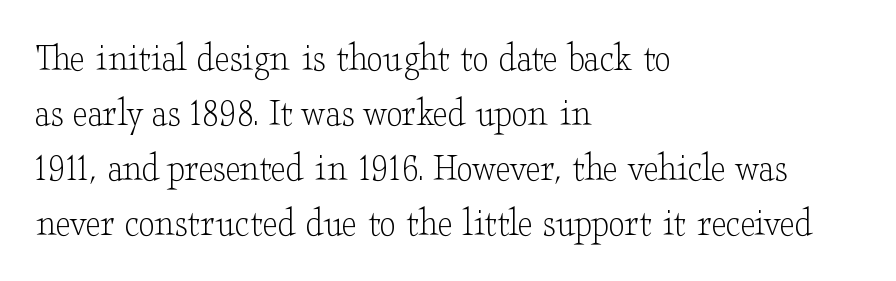
{"serif": "yes", "italic": "no", "bold": "no", "weight": "light", "width": "wide", "stroke_contrast": "low", "x_height": "small", "monospaced": "no", "underline": "no", "align": "left", "line_spacing": "normal", "line_spacing_ratio": 1.34, "letter_spacing": "normal", "letter_spacing_em": 0.0, "glyph_px": 41}
